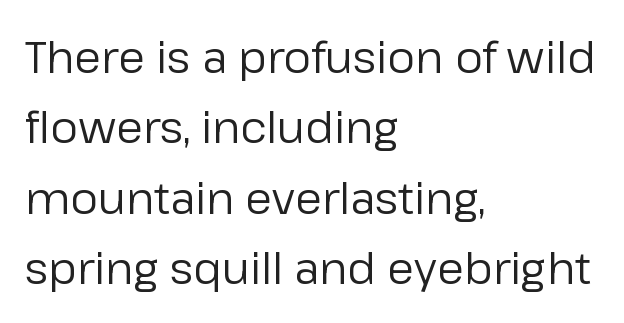
{"serif": "no", "italic": "no", "bold": "no", "weight": "regular", "width": "normal", "stroke_contrast": "low", "x_height": "medium", "monospaced": "no", "underline": "no", "align": "left", "line_spacing": "normal", "line_spacing_ratio": 1.6, "letter_spacing": "normal", "letter_spacing_em": 0.0, "glyph_px": 44}
